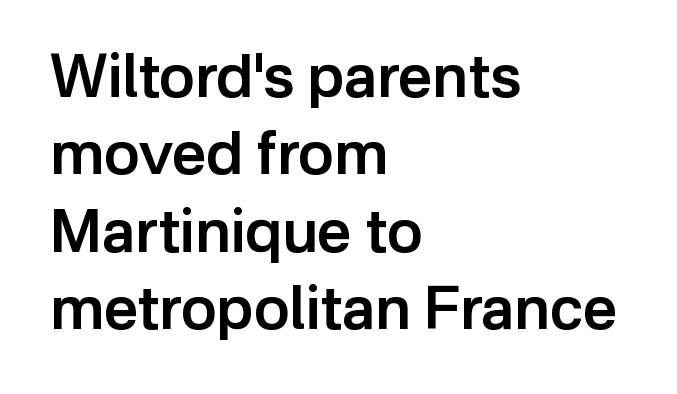
The image shows 60 px semibold sans-serif type, upright; set left-aligned, normal line spacing (1.29x), normal letter spacing, not underlined; low stroke contrast and a medium x-height.
